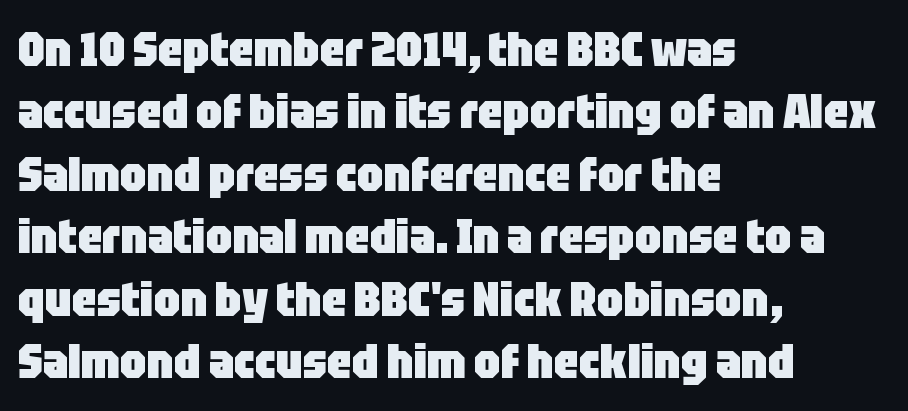
Q: Is the text bold? A: Yes.
Q: Is the text italic (slanted)? A: No, it is upright.
Q: Is the typeface a serif or a sans-serif typeface? A: Sans-serif.
Q: Is the text underlined? A: No.
Q: How is the paragraph aligned? A: Left-aligned.
Q: Is the spacing between letters normal or unusually wide? A: Normal.
Q: Is the spacing between lines tight, normal or loose? A: Normal.
Q: Width (condensed, normal, or wide)? A: Condensed.
Q: Stroke contrast? A: Low.
Q: x-height? A: Large.
Q: Monospaced? A: No.
